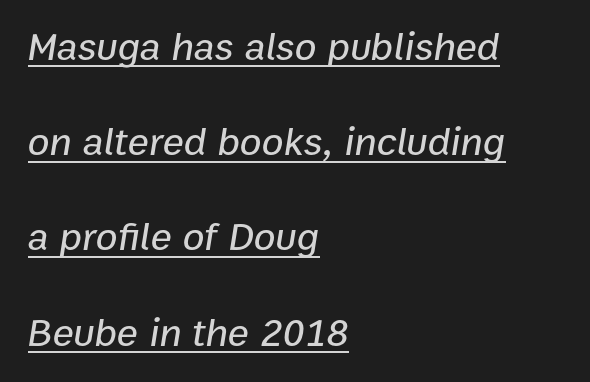
Q: Is the text italic (slanted)? A: Yes, it leans right by about 9 degrees.
Q: Is the text underlined? A: Yes.
Q: How is the paragraph aligned? A: Left-aligned.
Q: Is the spacing between letters normal or unusually wide? A: Normal.
Q: Is the spacing between lines tight, normal or loose? A: Loose.
Q: Width (condensed, normal, or wide)? A: Normal.
Q: Stroke contrast? A: Low.
Q: x-height? A: Medium.
Q: Monospaced? A: No.
